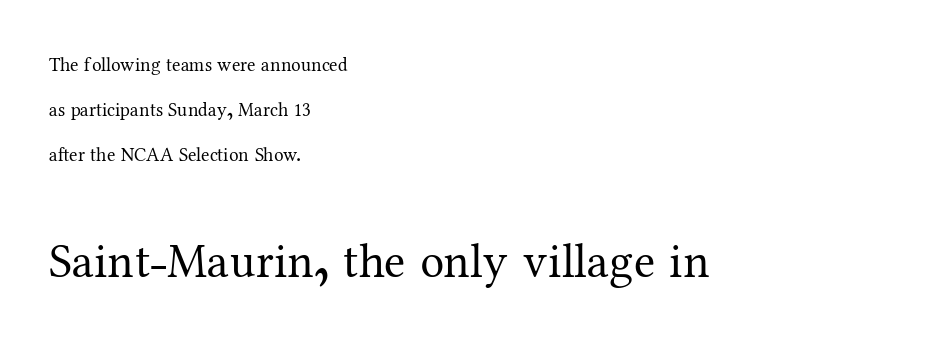
{"serif": "yes", "italic": "no", "bold": "no", "weight": "regular", "width": "normal", "stroke_contrast": "medium", "x_height": "medium", "monospaced": "no", "underline": "no", "align": "left", "line_spacing": "loose", "line_spacing_ratio": 2.36, "letter_spacing": "normal", "letter_spacing_em": 0.0, "larger_block": "second", "size_ratio": 2.53, "glyph_px": 48}
